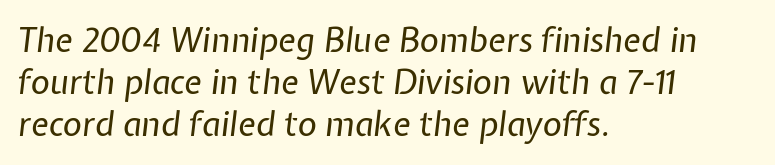
The image shows 33 px regular-weight type, italic (leaning right); set left-aligned, normal line spacing (1.28x), normal letter spacing, not underlined; low stroke contrast and a medium x-height.
